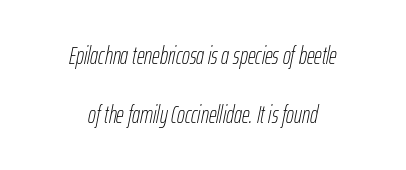
The image shows 24 px text type, italic (leaning right); set centered, loose line spacing (2.44x), normal letter spacing, not underlined.
